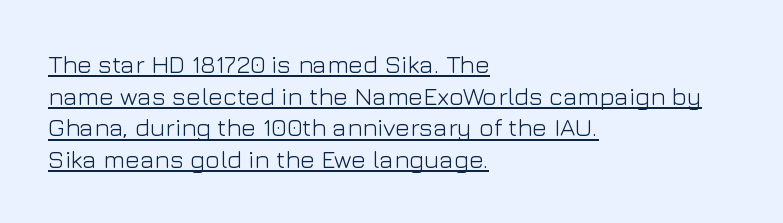
Q: Is the text bold? A: No.
Q: Is the text italic (slanted)? A: No, it is upright.
Q: Is the text underlined? A: Yes.
Q: How is the paragraph aligned? A: Left-aligned.
Q: Is the spacing between letters normal or unusually wide? A: Normal.
Q: Is the spacing between lines tight, normal or loose? A: Normal.
